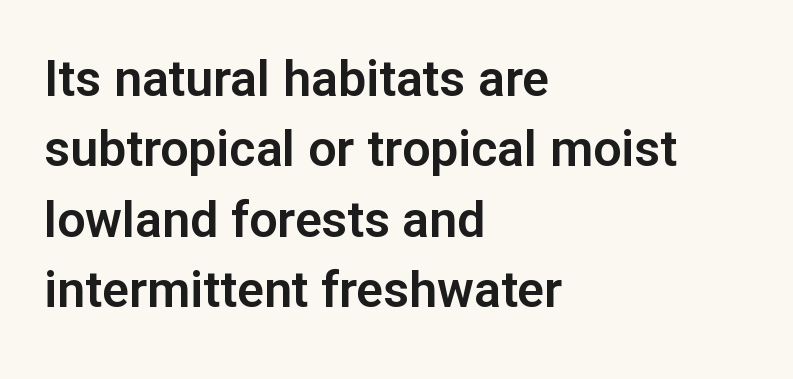
{"serif": "no", "italic": "no", "width": "normal", "stroke_contrast": "low", "x_height": "medium", "monospaced": "no", "underline": "no", "align": "left", "line_spacing": "normal", "line_spacing_ratio": 1.41, "letter_spacing": "normal", "letter_spacing_em": 0.0, "glyph_px": 50}
